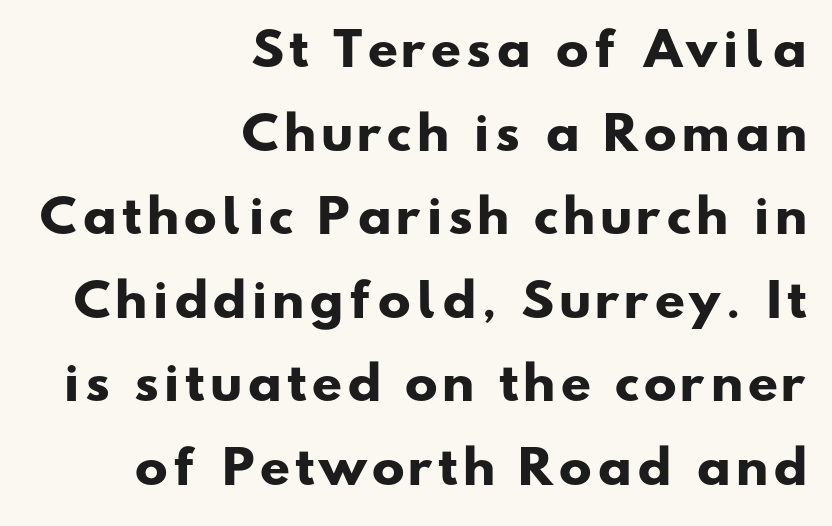
The image shows 44 px heavy, wide sans-serif type; set right-aligned, loose line spacing (1.9x), not underlined; low stroke contrast and a small x-height.
